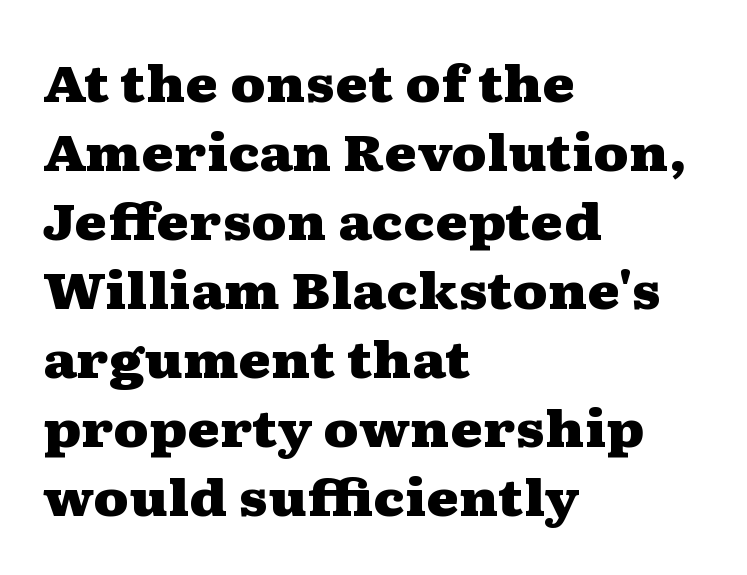
Q: Is the text bold? A: Yes.
Q: Is the text italic (slanted)? A: No, it is upright.
Q: Is the typeface a serif or a sans-serif typeface? A: Serif.
Q: Is the text underlined? A: No.
Q: How is the paragraph aligned? A: Left-aligned.
Q: Is the spacing between letters normal or unusually wide? A: Normal.
Q: Is the spacing between lines tight, normal or loose? A: Normal.
Q: Width (condensed, normal, or wide)? A: Wide.
Q: Stroke contrast? A: Medium.
Q: x-height? A: Medium.
Q: Monospaced? A: No.
